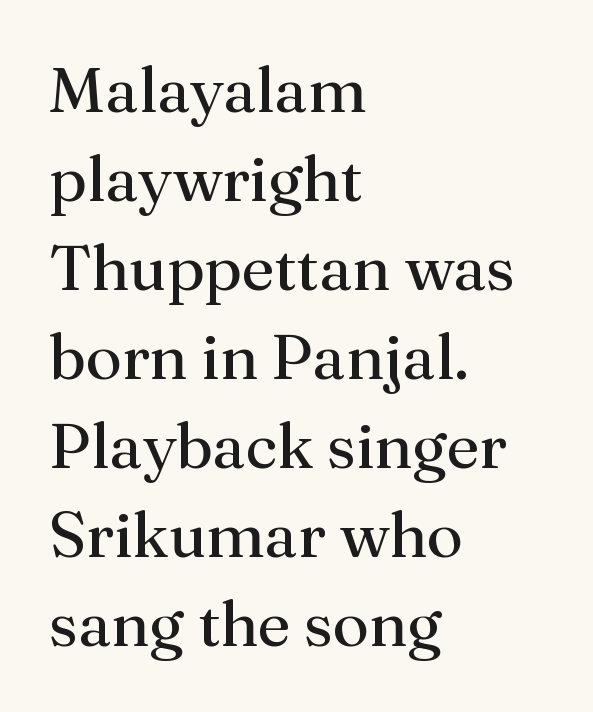
Q: Is the text bold? A: No.
Q: Is the text italic (slanted)? A: No, it is upright.
Q: Is the typeface a serif or a sans-serif typeface? A: Serif.
Q: Is the text underlined? A: No.
Q: How is the paragraph aligned? A: Left-aligned.
Q: Is the spacing between letters normal or unusually wide? A: Normal.
Q: Is the spacing between lines tight, normal or loose? A: Normal.
Q: Width (condensed, normal, or wide)? A: Normal.
Q: Stroke contrast? A: Medium.
Q: x-height? A: Medium.
Q: Monospaced? A: No.
